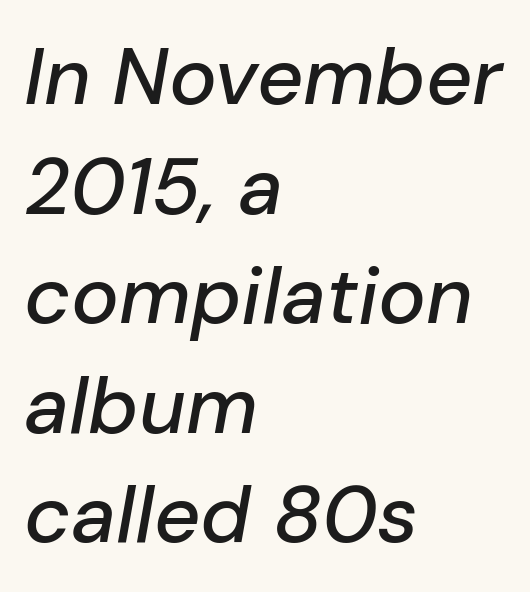
Q: Is the text italic (slanted)? A: Yes, it leans right by about 10 degrees.
Q: Is the text underlined? A: No.
Q: How is the paragraph aligned? A: Left-aligned.
Q: Is the spacing between letters normal or unusually wide? A: Normal.
Q: Is the spacing between lines tight, normal or loose? A: Normal.
Q: Width (condensed, normal, or wide)? A: Normal.
Q: Stroke contrast? A: Low.
Q: x-height? A: Medium.
Q: Monospaced? A: No.
